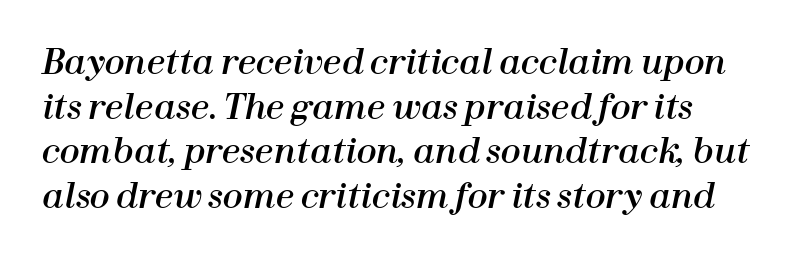
Q: Is the text italic (slanted)? A: Yes, it leans right by about 12 degrees.
Q: Is the text underlined? A: No.
Q: Is the spacing between letters normal or unusually wide? A: Normal.
Q: Is the spacing between lines tight, normal or loose? A: Normal.
Q: Width (condensed, normal, or wide)? A: Normal.
Q: Stroke contrast? A: High.
Q: x-height? A: Medium.
Q: Monospaced? A: No.
